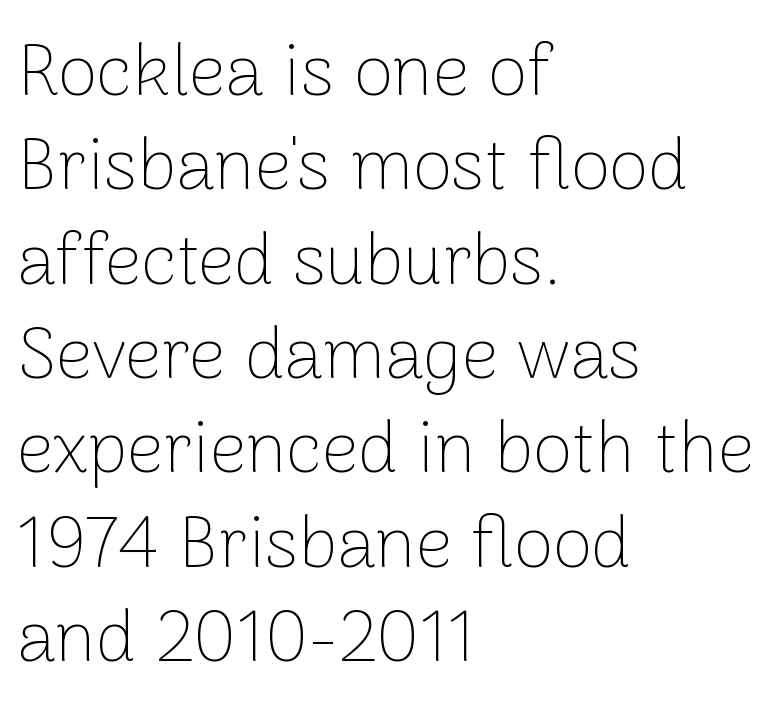
The image shows 72 px thin sans-serif type, upright; set left-aligned, normal line spacing (1.31x), normal letter spacing, not underlined; low stroke contrast and a medium x-height.
